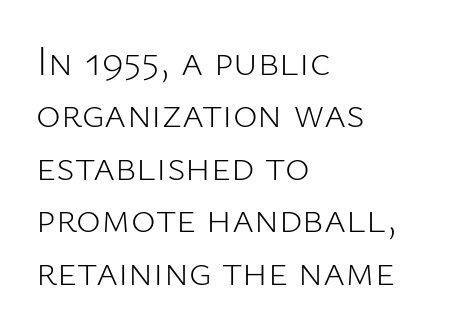
The image shows 42 px light sans-serif type, upright; set left-aligned, normal line spacing (1.25x), normal letter spacing, not underlined; low stroke contrast and a medium x-height.
